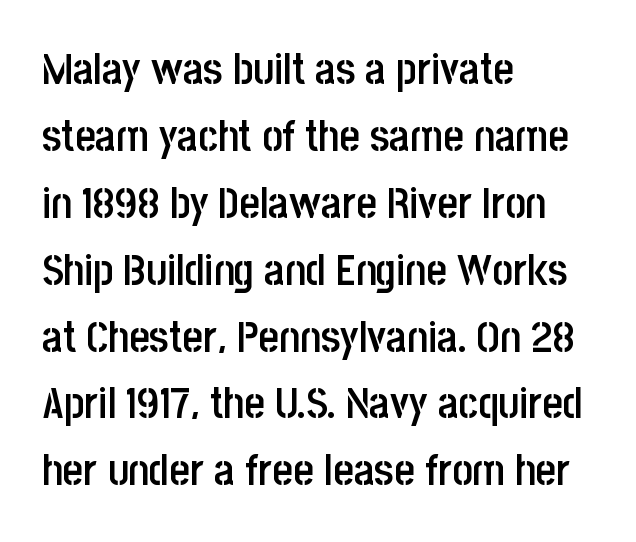
The image shows 44 px semibold, condensed sans-serif type, upright; set left-aligned, normal line spacing (1.52x), normal letter spacing, not underlined; low stroke contrast and a large x-height.
